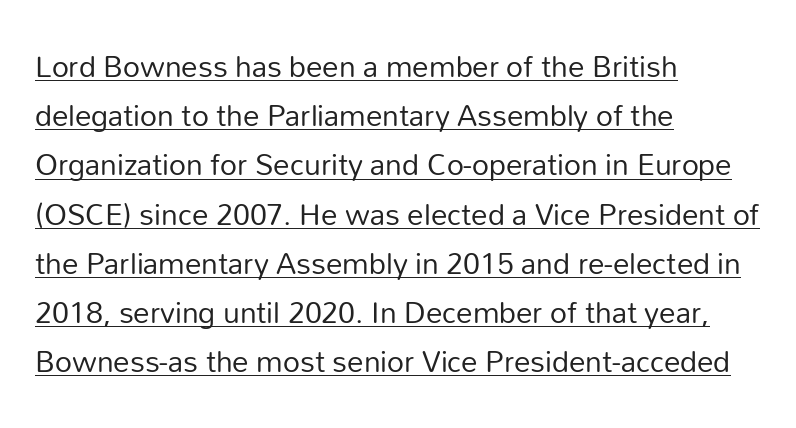
The image shows 33 px regular-weight sans-serif type, upright; set left-aligned, normal line spacing (1.49x), normal letter spacing, underlined; low stroke contrast and a medium x-height.
